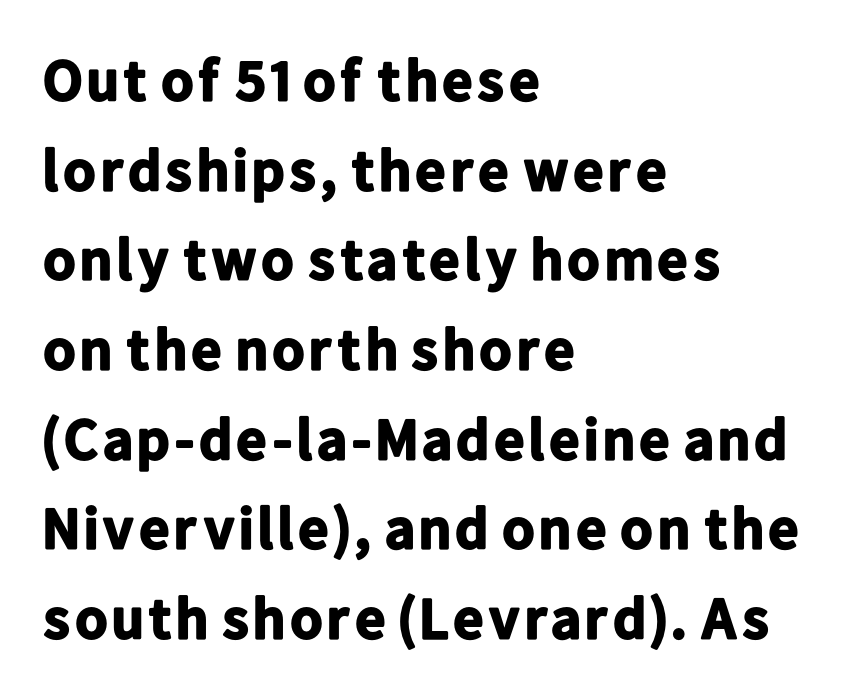
Nothing unusual about the tracking: characters are spaced as the font intends. Pretty heavy lettering here — definitely bold. It's the straight-up-and-down kind of type. Stroke terminals: plain, sans-serif. Casual observation: everything's shoved over to the left.
